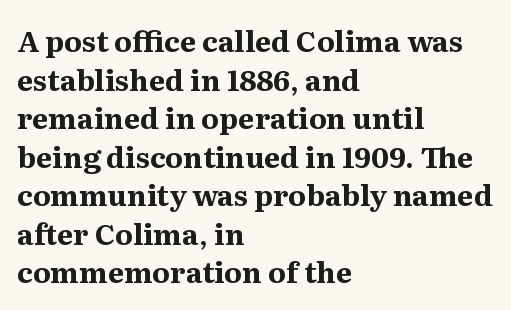
Q: Is the text bold? A: Yes.
Q: Is the text italic (slanted)? A: No, it is upright.
Q: Is the typeface a serif or a sans-serif typeface? A: Serif.
Q: Is the text underlined? A: No.
Q: How is the paragraph aligned? A: Left-aligned.
Q: Is the spacing between letters normal or unusually wide? A: Normal.
Q: Is the spacing between lines tight, normal or loose? A: Normal.
Q: Width (condensed, normal, or wide)? A: Normal.
Q: Stroke contrast? A: Medium.
Q: x-height? A: Medium.
Q: Monospaced? A: No.
